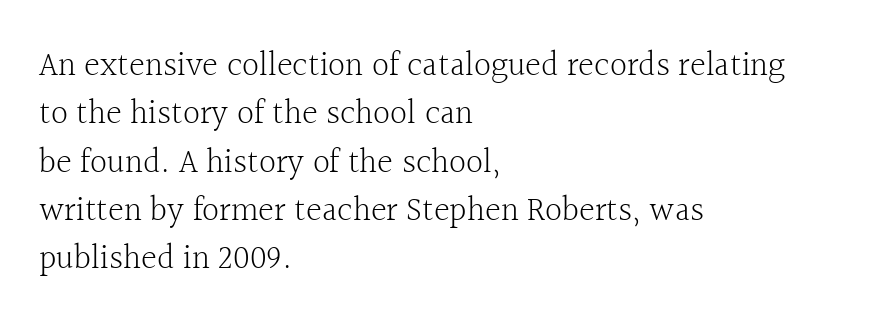
Q: Is the text bold? A: No.
Q: Is the text italic (slanted)? A: No, it is upright.
Q: Is the typeface a serif or a sans-serif typeface? A: Serif.
Q: Is the text underlined? A: No.
Q: How is the paragraph aligned? A: Left-aligned.
Q: Is the spacing between letters normal or unusually wide? A: Normal.
Q: Is the spacing between lines tight, normal or loose? A: Normal.
Q: Width (condensed, normal, or wide)? A: Normal.
Q: x-height? A: Medium.
Q: Monospaced? A: No.
